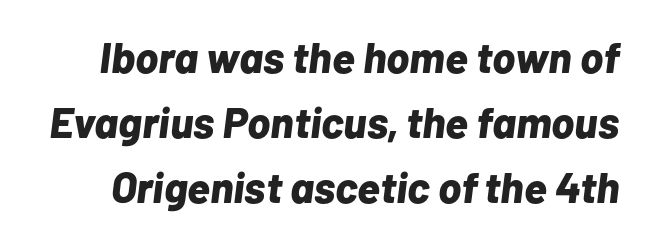
The image shows 43 px bold type, italic (leaning right); set normal line spacing (1.51x), normal letter spacing, not underlined; low stroke contrast and a medium x-height.
